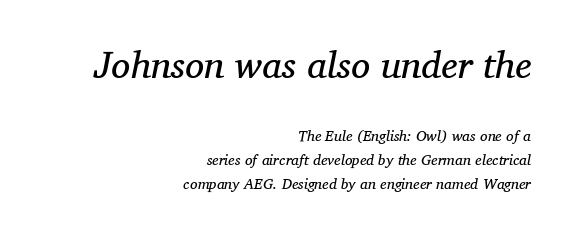
A typesetter would call this leading conventional body-copy spacing. Classification — serif. The block sitting higher on the canvas is the one with enlarged characters. The gap between lines stays unmarked. Posture: slanted. Observe the ordinary spacing: letters are neighbours, not strangers.
